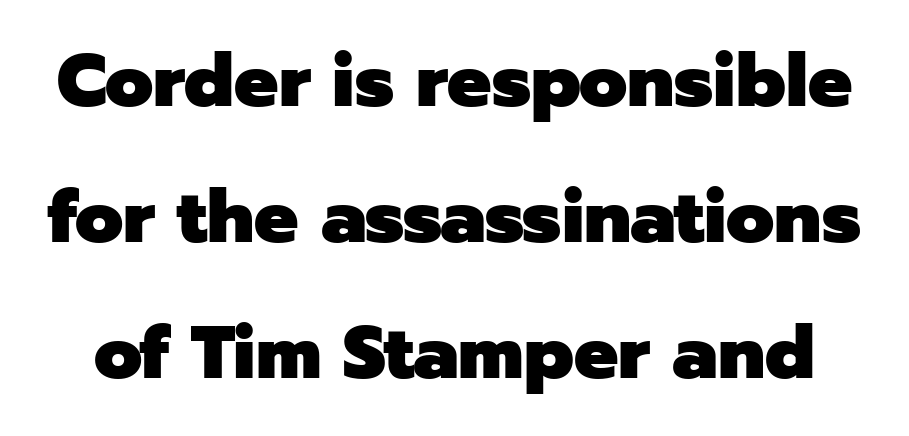
The image shows 74 px heavy sans-serif type, upright; set line spacing 1.84x, normal letter spacing, not underlined; low stroke contrast and a medium x-height.
